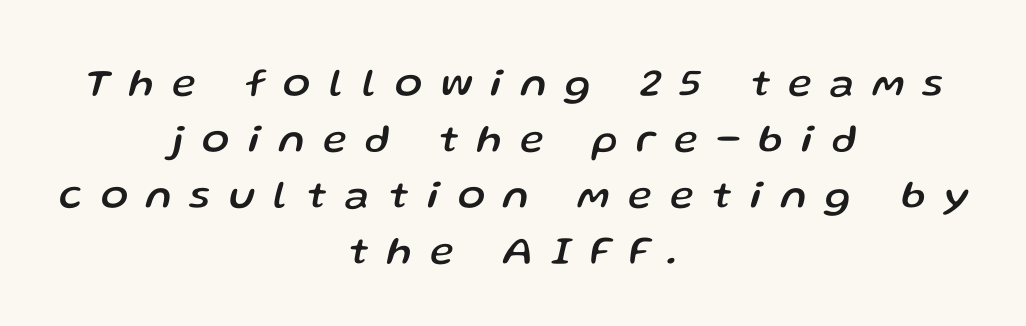
The image shows 40 px text type, italic (leaning right); set centered, normal line spacing (1.4x), unusually wide letter spacing (+0.47 em), not underlined; low stroke contrast and a medium x-height.
